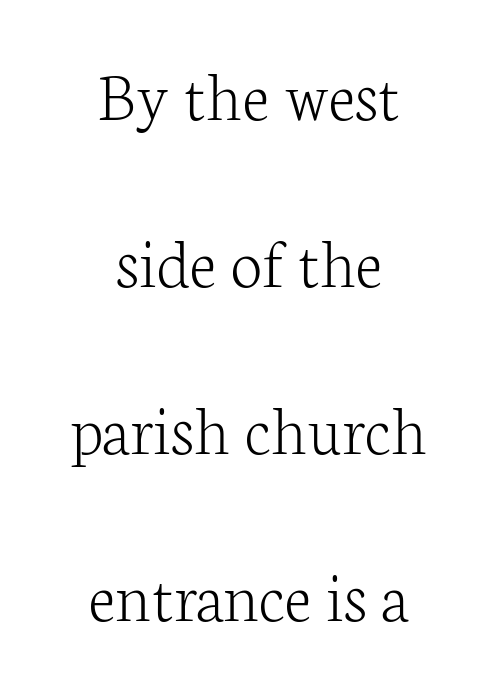
{"serif": "yes", "italic": "no", "bold": "no", "weight": "light", "width": "normal", "stroke_contrast": "low", "x_height": "medium", "monospaced": "no", "underline": "no", "align": "center", "line_spacing": "loose", "line_spacing_ratio": 2.32, "letter_spacing": "normal", "letter_spacing_em": 0.0, "glyph_px": 72}
